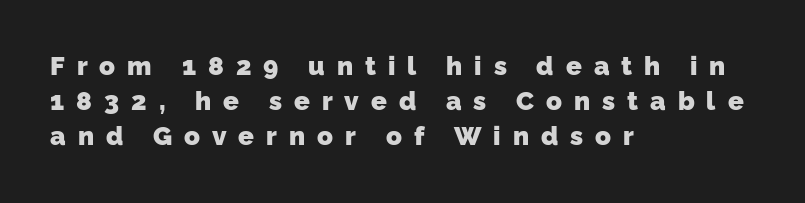
The image shows 26 px bold type; set left-aligned, normal line spacing (1.35x), unusually wide letter spacing (+0.46 em), not underlined.
